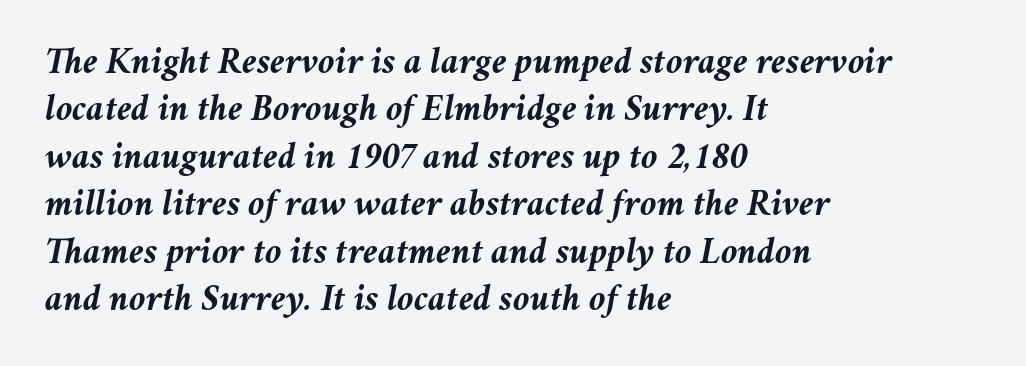
The image shows 38 px semibold type, italic (leaning right); set left-aligned, normal line spacing (1.25x), normal letter spacing, not underlined; medium stroke contrast and a medium x-height.
